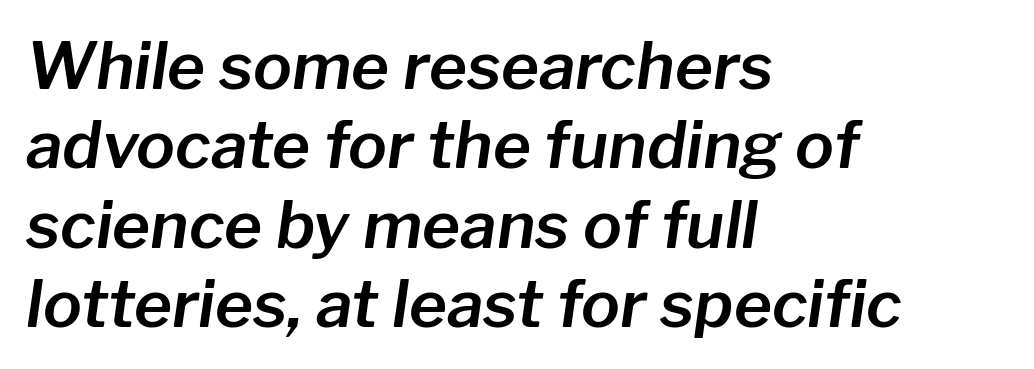
These lines were composed using italics. Underlining? Definitely not there. Here the designer chose a conventional face with non-uniform glyph widths. This rendering leaves character spacing at its baseline value.
